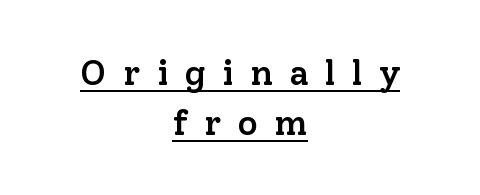
The image shows 35 px semibold serif type, upright; set centered, normal line spacing (1.42x), unusually wide letter spacing (+0.47 em), underlined; low stroke contrast and a medium x-height.
